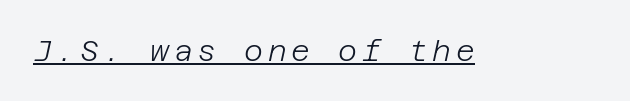
{"italic": "yes", "lean": "right", "slant_degrees": 12, "bold": "no", "weight": "light", "width": "normal", "stroke_contrast": "low", "x_height": "large", "underline": "yes", "glyph_px": 29}
